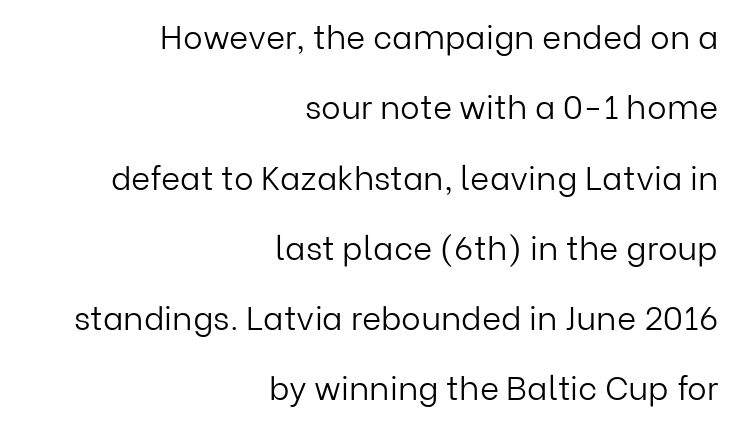
Q: Is the text bold? A: No.
Q: Is the text italic (slanted)? A: No, it is upright.
Q: Is the typeface a serif or a sans-serif typeface? A: Sans-serif.
Q: Is the text underlined? A: No.
Q: How is the paragraph aligned? A: Right-aligned.
Q: Is the spacing between letters normal or unusually wide? A: Normal.
Q: Is the spacing between lines tight, normal or loose? A: Loose.
Q: Width (condensed, normal, or wide)? A: Normal.
Q: Stroke contrast? A: Low.
Q: x-height? A: Medium.
Q: Monospaced? A: No.
